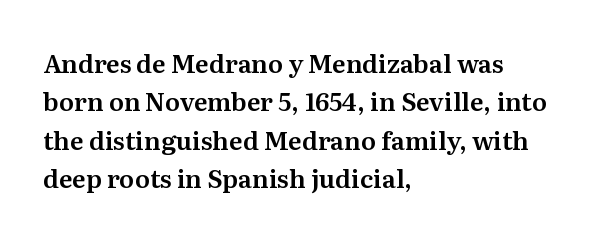
{"italic": "no", "underline": "no", "align": "left", "line_spacing": "normal", "line_spacing_ratio": 1.54, "letter_spacing": "normal", "letter_spacing_em": 0.0, "glyph_px": 25}
